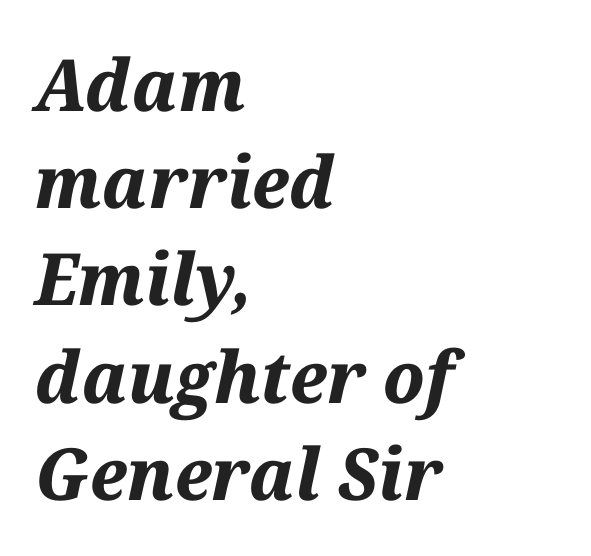
Q: Is the text bold? A: Yes.
Q: Is the text italic (slanted)? A: Yes, it leans right by about 12 degrees.
Q: Is the text underlined? A: No.
Q: How is the paragraph aligned? A: Left-aligned.
Q: Is the spacing between letters normal or unusually wide? A: Normal.
Q: Is the spacing between lines tight, normal or loose? A: Normal.
Q: Width (condensed, normal, or wide)? A: Normal.
Q: Stroke contrast? A: Medium.
Q: x-height? A: Medium.
Q: Monospaced? A: No.
